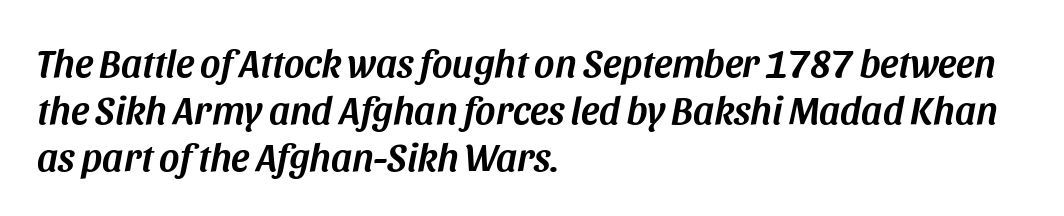
The image shows 39 px text type, italic (leaning right); set left-aligned, line spacing 1.2x, normal letter spacing, not underlined; medium stroke contrast and a large x-height.
